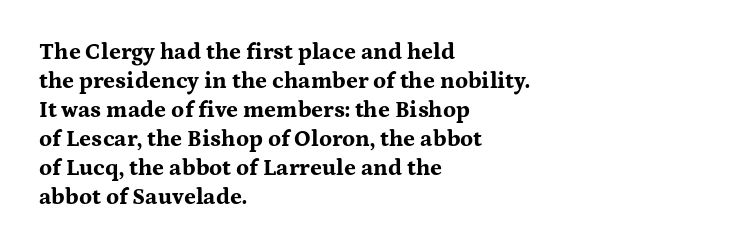
{"italic": "no", "bold": "yes", "underline": "no", "align": "left", "line_spacing": "normal", "line_spacing_ratio": 1.26, "letter_spacing": "normal", "letter_spacing_em": 0.0, "glyph_px": 23}
